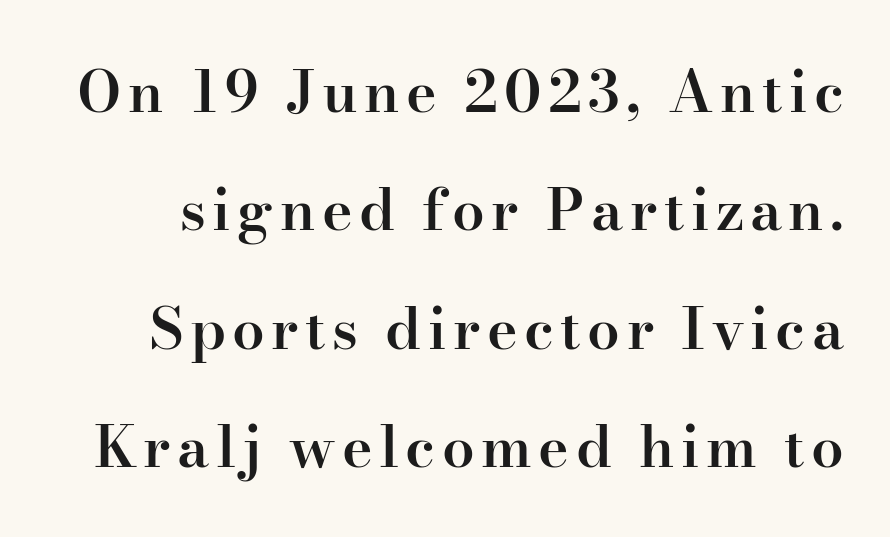
Q: Is the text bold? A: Semi-bold.
Q: Is the text italic (slanted)? A: No, it is upright.
Q: Is the typeface a serif or a sans-serif typeface? A: Serif.
Q: Is the text underlined? A: No.
Q: Is the spacing between lines tight, normal or loose? A: Loose.
Q: Width (condensed, normal, or wide)? A: Normal.
Q: Stroke contrast? A: High.
Q: x-height? A: Small.
Q: Monospaced? A: No.
